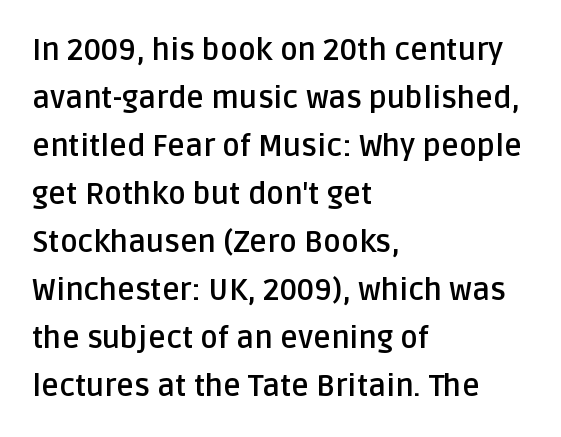
Regarding leading, the lines here are spaced in the standard way. A sans-serif font was chosen for this passage. The ragged edge is on the right, which tells us the setting is flush left. Nothing unusual about the tracking: characters are spaced as the font intends. Each letter keeps its own natural width here, so spacing adapts to shape.
